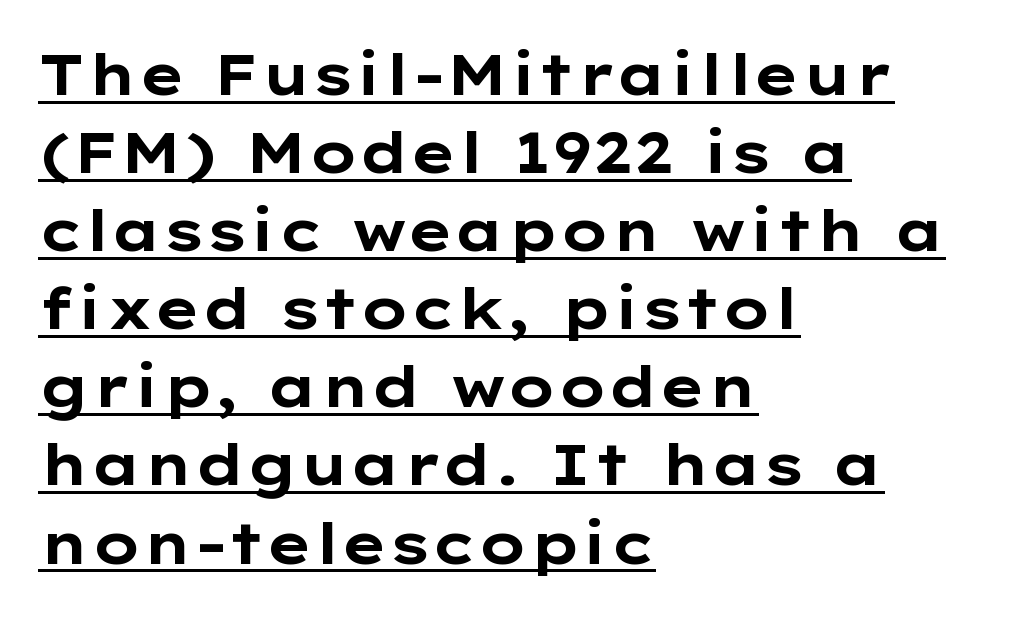
This sample keeps an unexceptional amount of space between lines. Here the designer chose a conventional face with non-uniform glyph widths. Is there an underline? Yes — a line sits under the letters. Does the weight exceed regular? Yes, all the way to bold.
